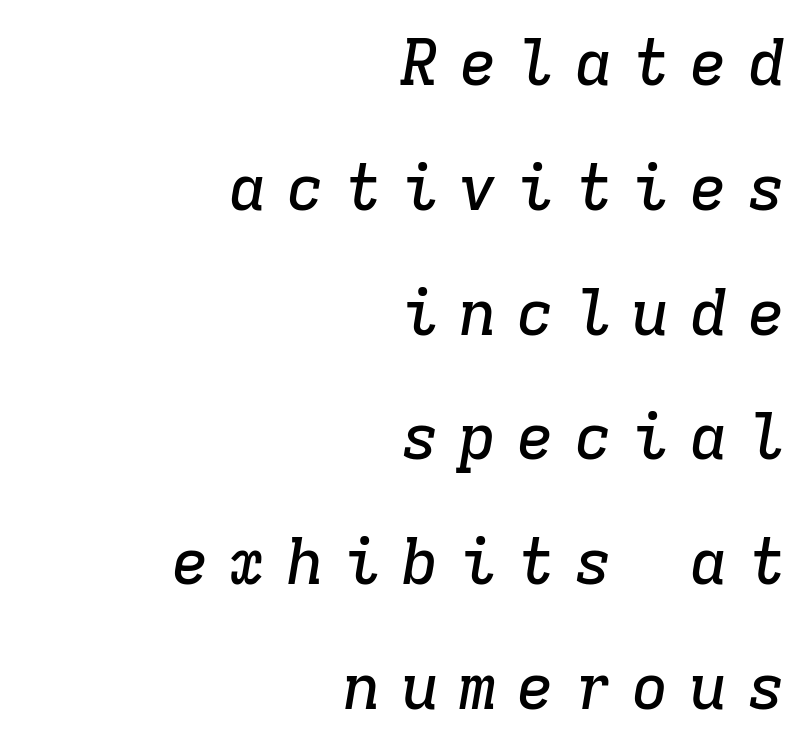
A typesetter would label this face a serif. The tracking reads as deliberately expanded to a designer's eye. Underlining? Definitely not there. The rendering uses typewriter-style spacing with identical character cells.
